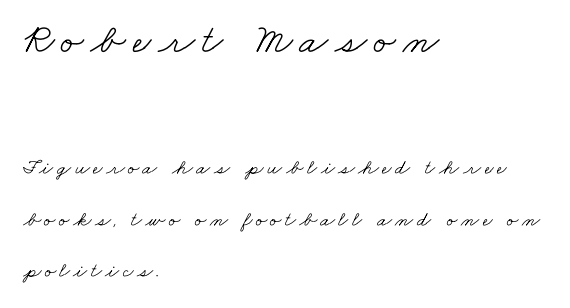
Q: Is the text bold? A: No.
Q: Is the typeface a serif or a sans-serif typeface? A: Serif.
Q: Is the text underlined? A: No.
Q: How is the paragraph aligned? A: Left-aligned.
Q: Is the spacing between lines tight, normal or loose? A: Loose.
Q: Which block of text is set in a larger size, the first (top) or the second (bottom)? A: The first (top) one.
Q: Width (condensed, normal, or wide)? A: Wide.
Q: Stroke contrast? A: Low.
Q: x-height? A: Small.
Q: Monospaced? A: No.
